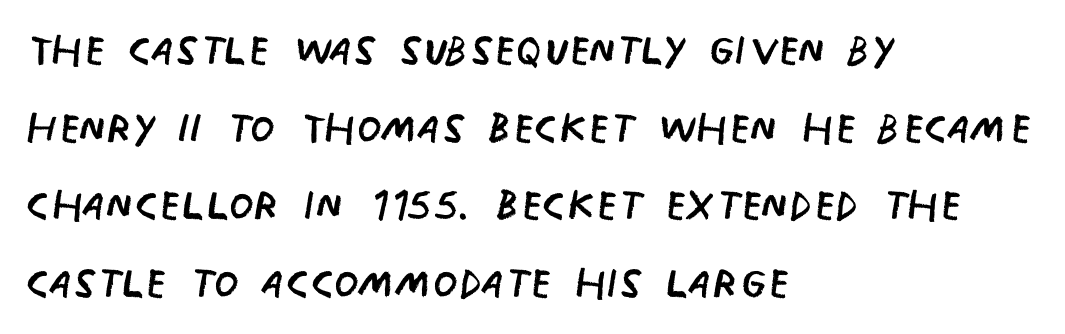
Q: Is the text bold? A: No.
Q: Is the typeface a serif or a sans-serif typeface? A: Sans-serif.
Q: Is the text underlined? A: No.
Q: How is the paragraph aligned? A: Left-aligned.
Q: Is the spacing between letters normal or unusually wide? A: Normal.
Q: Is the spacing between lines tight, normal or loose? A: Normal.
Q: Width (condensed, normal, or wide)? A: Condensed.
Q: Stroke contrast? A: Low.
Q: x-height? A: Large.
Q: Monospaced? A: No.
